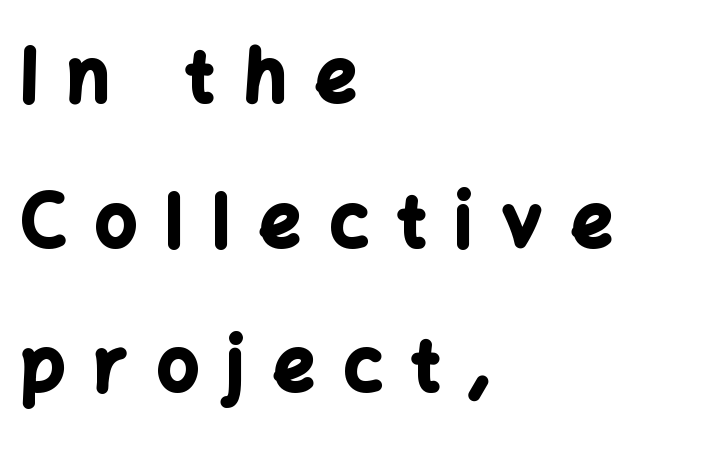
The image shows 72 px bold sans-serif type, upright; set left-aligned, loose line spacing (2.01x), unusually wide letter spacing (+0.41 em), not underlined; low stroke contrast and a medium x-height.
